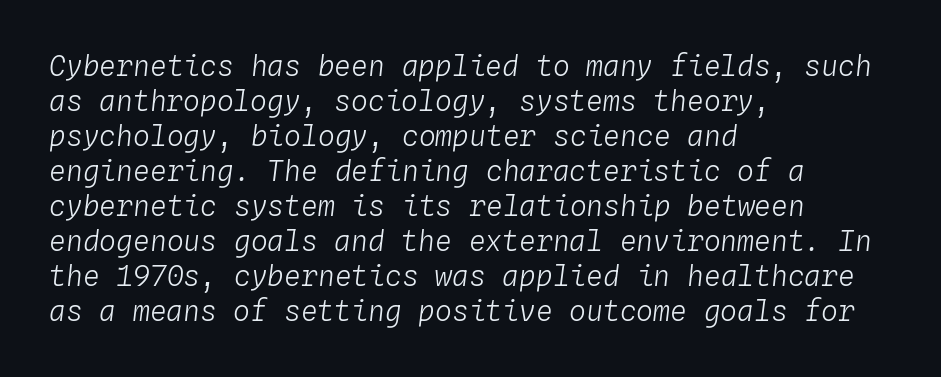
{"italic": "yes", "lean": "right", "slant_degrees": 4, "bold": "no", "weight": "light", "width": "normal", "stroke_contrast": "low", "x_height": "medium", "monospaced": "yes", "underline": "no", "align": "left", "line_spacing": "normal", "line_spacing_ratio": 1.25, "letter_spacing": "normal", "letter_spacing_em": 0.0, "glyph_px": 28}
